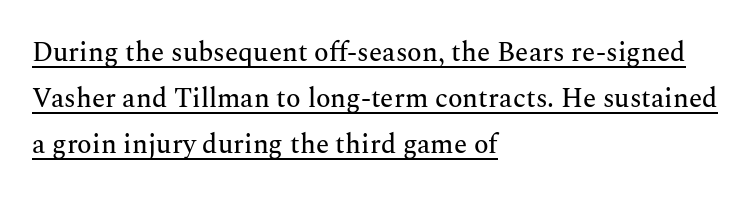
{"italic": "no", "underline": "yes", "align": "left", "line_spacing_ratio": 1.71, "letter_spacing": "normal", "letter_spacing_em": 0.0, "glyph_px": 27}
